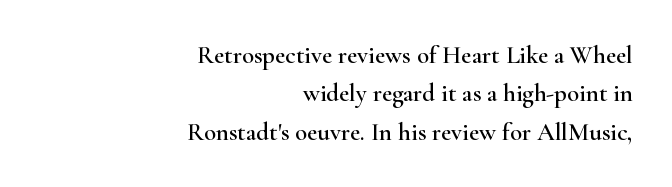
The image shows 25 px text type, upright; set right-aligned, normal line spacing (1.54x), normal letter spacing, not underlined.
